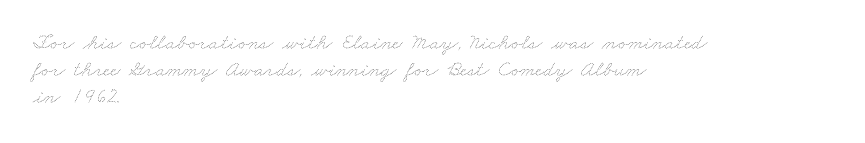
Has an underline been added? It has not. Layout note: lines flush left. The face looks like a standard text weight, possibly lighter. Caption: standard tracking, unaltered.
